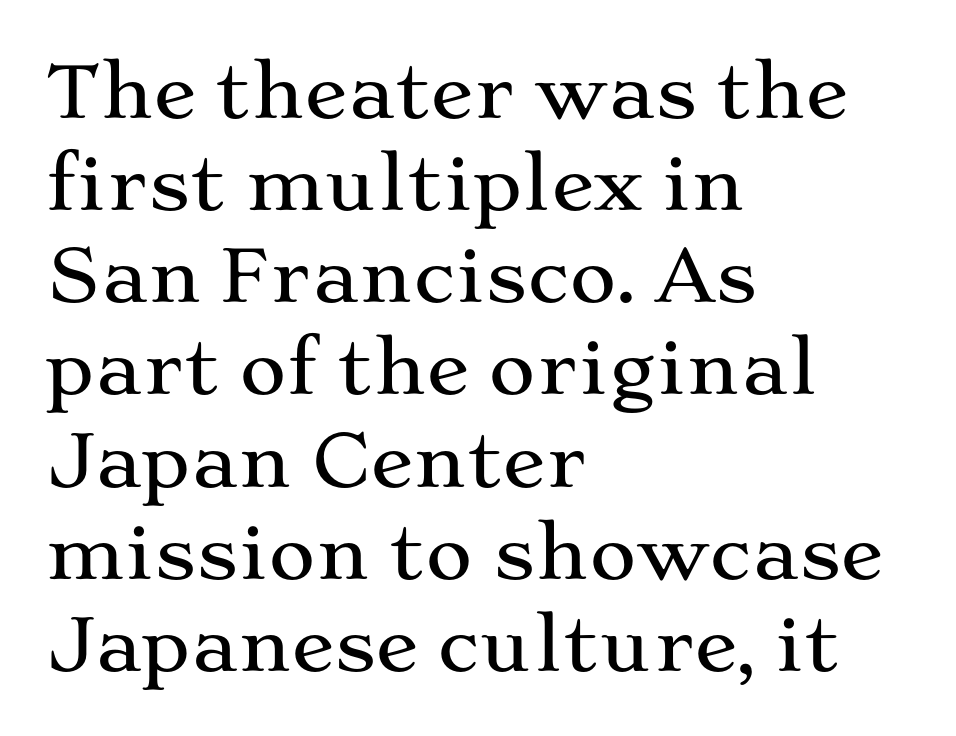
The image shows 72 px wide serif type, upright; set left-aligned, normal line spacing (1.28x), normal letter spacing, not underlined; medium stroke contrast and a medium x-height.
